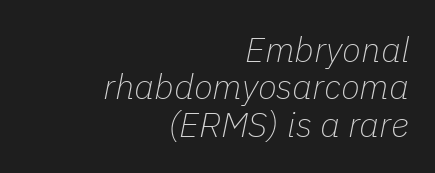
{"italic": "yes", "lean": "right", "slant_degrees": 11, "bold": "no", "weight": "thin", "width": "normal", "stroke_contrast": "low", "x_height": "medium", "monospaced": "no", "underline": "no", "align": "right", "line_spacing": "tight", "line_spacing_ratio": 1.07, "letter_spacing": "normal", "letter_spacing_em": 0.0, "glyph_px": 35}
